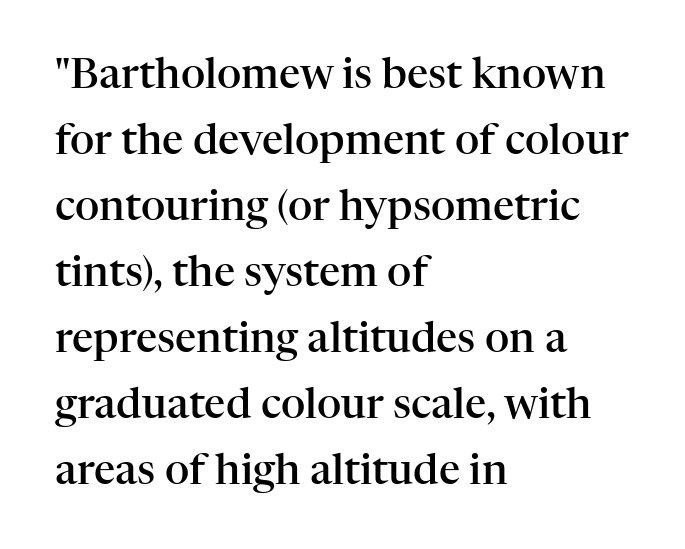
{"serif": "yes", "italic": "no", "bold": "semi", "weight": "semibold", "width": "normal", "stroke_contrast": "high", "x_height": "medium", "monospaced": "no", "underline": "no", "align": "left", "line_spacing": "normal", "line_spacing_ratio": 1.57, "letter_spacing": "normal", "letter_spacing_em": 0.0, "glyph_px": 42}
